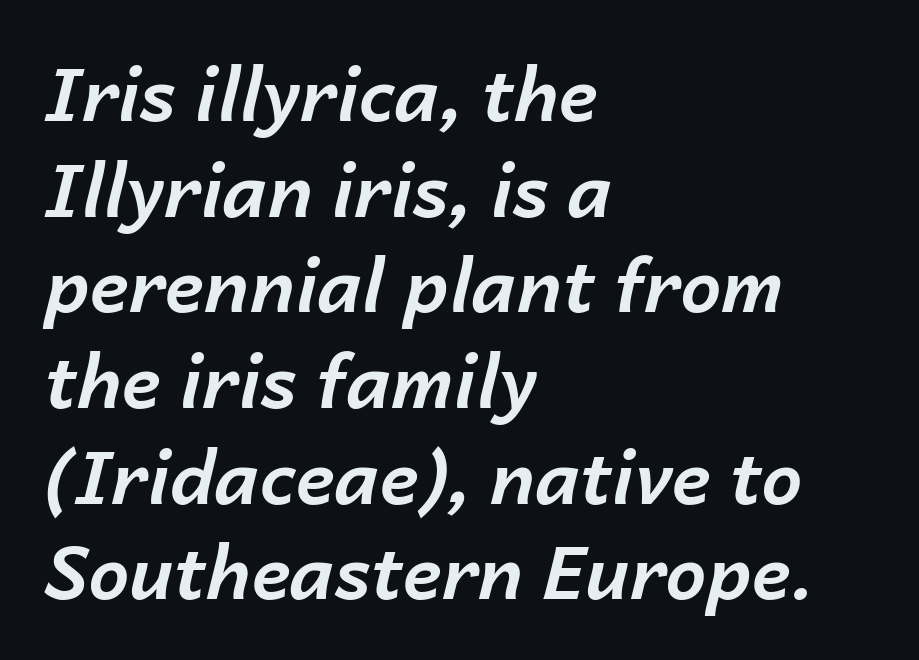
{"italic": "yes", "lean": "right", "slant_degrees": 14, "bold": "yes", "weight": "bold", "width": "normal", "stroke_contrast": "low", "x_height": "medium", "monospaced": "no", "underline": "no", "align": "left", "line_spacing": "normal", "line_spacing_ratio": 1.31, "letter_spacing": "normal", "letter_spacing_em": 0.0, "glyph_px": 73}
